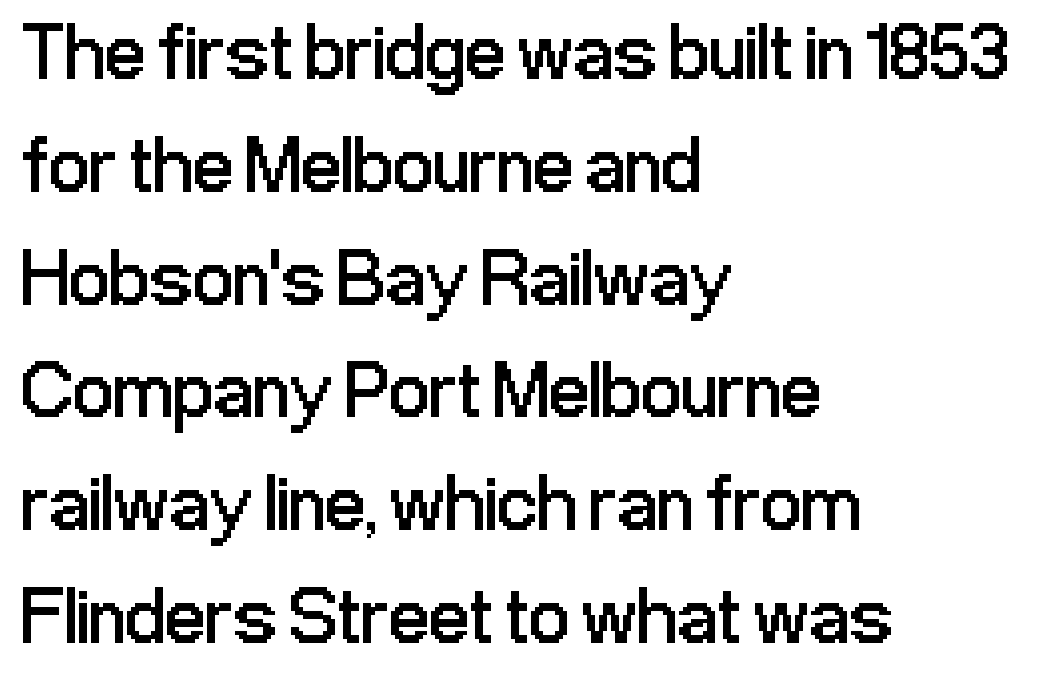
{"serif": "no", "italic": "no", "bold": "no", "weight": "regular", "width": "condensed", "stroke_contrast": "low", "x_height": "medium", "monospaced": "no", "underline": "no", "align": "left", "line_spacing": "normal", "line_spacing_ratio": 1.41, "letter_spacing": "normal", "letter_spacing_em": 0.0, "glyph_px": 80}
